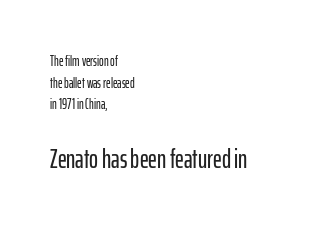
{"italic": "no", "underline": "no", "align": "left", "line_spacing": "normal", "line_spacing_ratio": 1.55, "letter_spacing": "normal", "letter_spacing_em": 0.0, "larger_block": "second", "size_ratio": 1.93, "glyph_px": 27}
